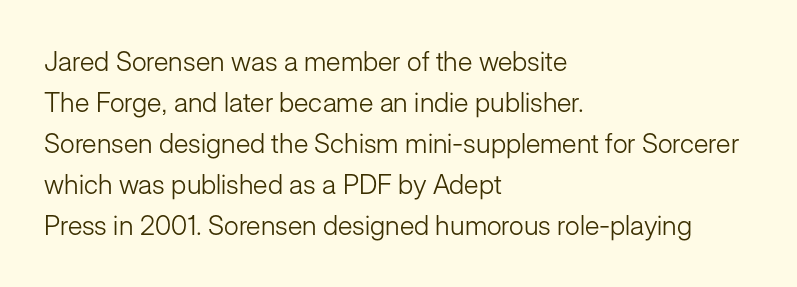
{"italic": "no", "bold": "no", "underline": "no", "align": "left", "line_spacing": "normal", "line_spacing_ratio": 1.52, "letter_spacing": "normal", "letter_spacing_em": 0.0, "glyph_px": 27}
